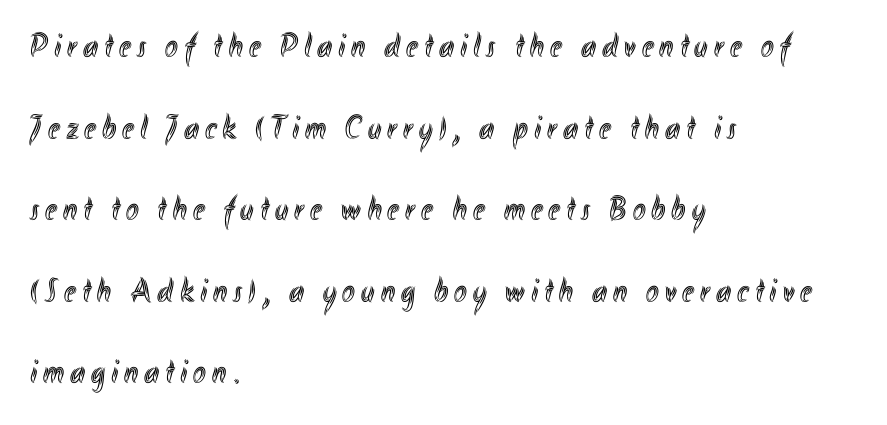
Q: Is the text italic (slanted)? A: Yes.
Q: Is the text underlined? A: No.
Q: How is the paragraph aligned? A: Left-aligned.
Q: Is the spacing between lines tight, normal or loose? A: Loose.
Q: Width (condensed, normal, or wide)? A: Condensed.
Q: x-height? A: Small.
Q: Monospaced? A: No.
